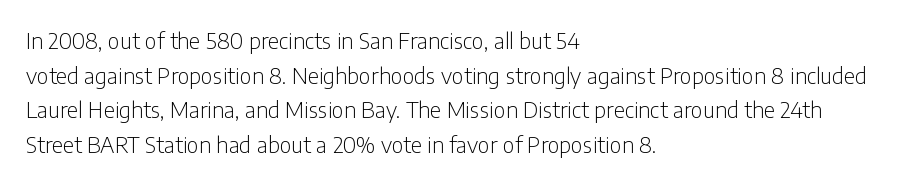
Q: Is the text bold? A: No.
Q: Is the text italic (slanted)? A: No, it is upright.
Q: Is the text underlined? A: No.
Q: How is the paragraph aligned? A: Left-aligned.
Q: Is the spacing between letters normal or unusually wide? A: Normal.
Q: Is the spacing between lines tight, normal or loose? A: Normal.
